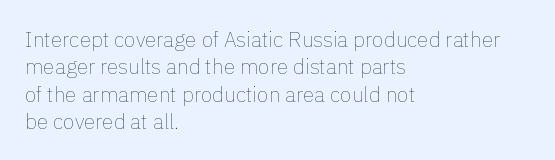
Reading down the block, your eye returns to a fixed left position each line. The weight tops out at a normal text grade. Interline gaps are of average width in this sample. The letters sit at their default tracking, neither squeezed nor spread.
